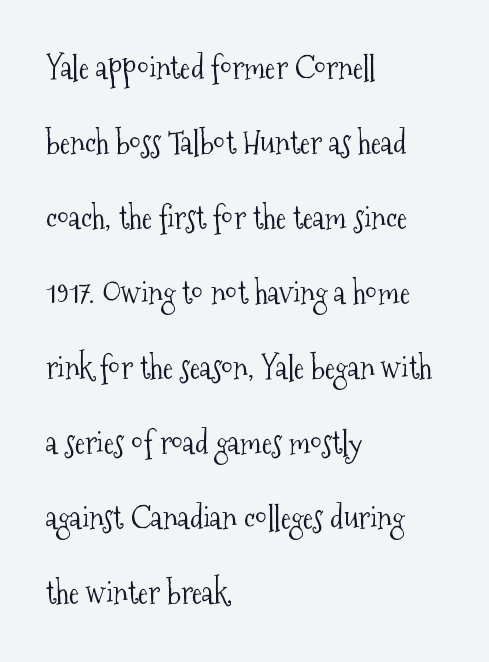
The image shows 31 px light, condensed serif type, upright; set left-aligned, loose line spacing (2.42x), normal letter spacing, not underlined; medium stroke contrast and a medium x-height.
